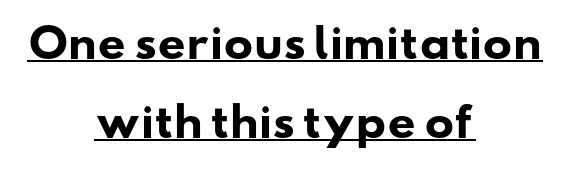
The image shows 39 px heavy, wide sans-serif type; set centered, loose line spacing (2.02x), normal letter spacing, underlined; low stroke contrast and a small x-height.
